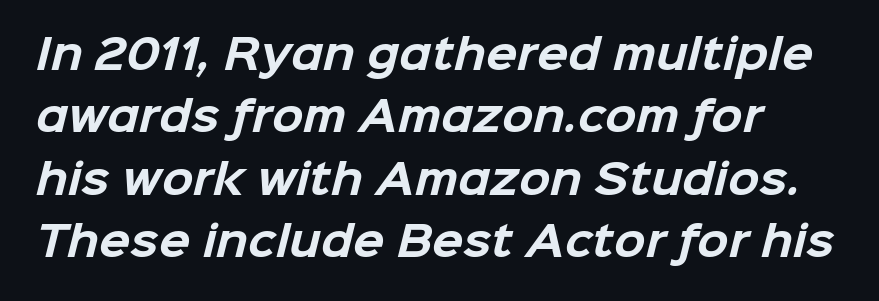
The image shows 41 px bold sans-serif type; set normal line spacing (1.52x), normal letter spacing, not underlined; low stroke contrast and a medium x-height.
